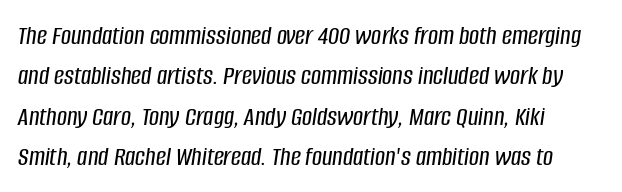
The type is set solid horizontally, with unmodified tracking. Think of a printed novel: that variable character pitch is what you see here. Bare-footed words on every line. Does the lettering tilt? It does — this is italic. Regarding leading, the lines here are spaced in the standard way.
